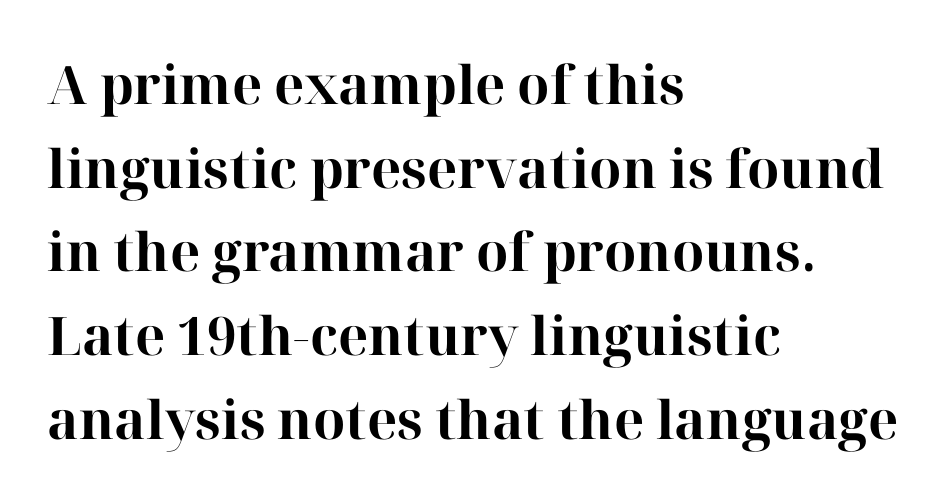
Q: Is the text bold? A: Yes.
Q: Is the text italic (slanted)? A: No, it is upright.
Q: Is the typeface a serif or a sans-serif typeface? A: Serif.
Q: Is the text underlined? A: No.
Q: How is the paragraph aligned? A: Left-aligned.
Q: Is the spacing between letters normal or unusually wide? A: Normal.
Q: Is the spacing between lines tight, normal or loose? A: Normal.
Q: Width (condensed, normal, or wide)? A: Normal.
Q: Stroke contrast? A: High.
Q: x-height? A: Medium.
Q: Monospaced? A: No.
